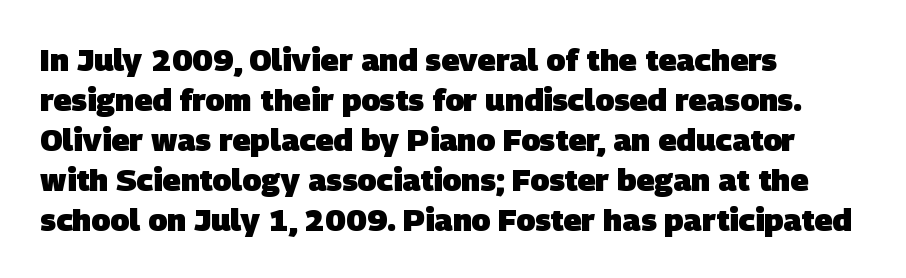
The image shows 31 px heavy sans-serif type; set left-aligned, normal line spacing (1.29x), normal letter spacing, not underlined; low stroke contrast and a large x-height.
